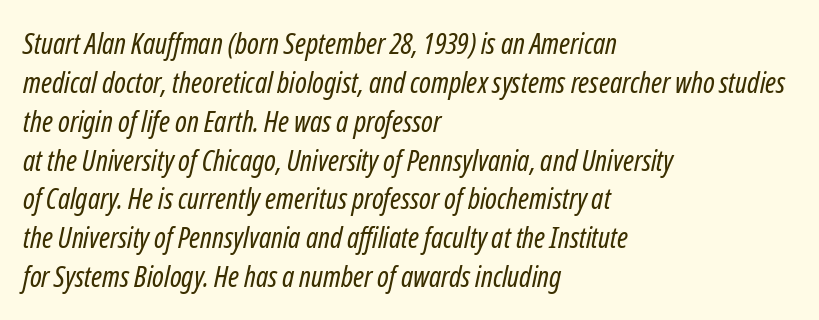
{"italic": "yes", "lean": "right", "slant_degrees": 12, "bold": "no", "weight": "regular", "width": "condensed", "stroke_contrast": "low", "x_height": "medium", "monospaced": "no", "underline": "no", "align": "left", "line_spacing": "normal", "line_spacing_ratio": 1.34, "letter_spacing": "normal", "letter_spacing_em": 0.0, "glyph_px": 29}
